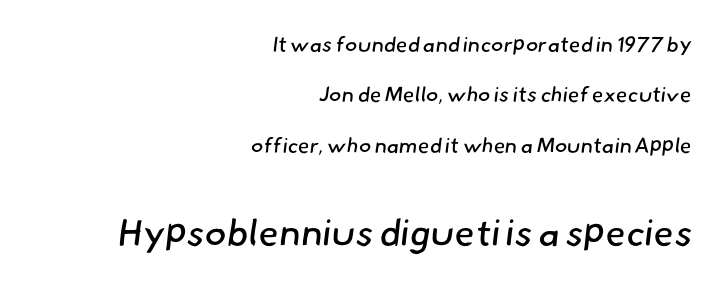
In terms of leading, this rendering errs on the spacious side. Caption: standard tracking, unaltered. Weight class: somewhere from thin through regular. Look at the glyph heights: the lower group is clearly the bigger setting. Reading down the block, your eye finds every line finishing at a fixed right position.
